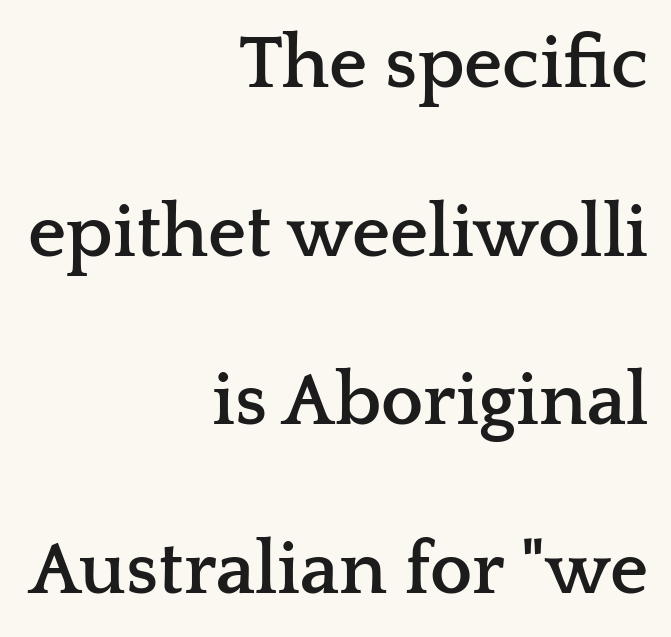
The sample has been set heavy, in full bold. The characters display serif detailing at their extremities. Think of a printed novel: that variable character pitch is what you see here. Posture: vertical. Loosely led — the rows are spread out.
